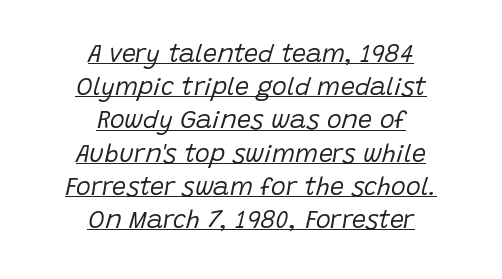
The image shows 25 px text type, italic (leaning right); set centered, normal line spacing (1.33x), normal letter spacing, underlined.
